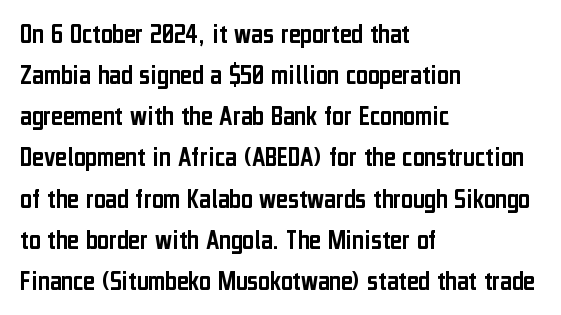
{"serif": "no", "italic": "no", "width": "condensed", "stroke_contrast": "low", "x_height": "medium", "monospaced": "no", "underline": "no", "align": "left", "line_spacing": "normal", "line_spacing_ratio": 1.47, "letter_spacing": "normal", "letter_spacing_em": 0.0, "glyph_px": 28}
